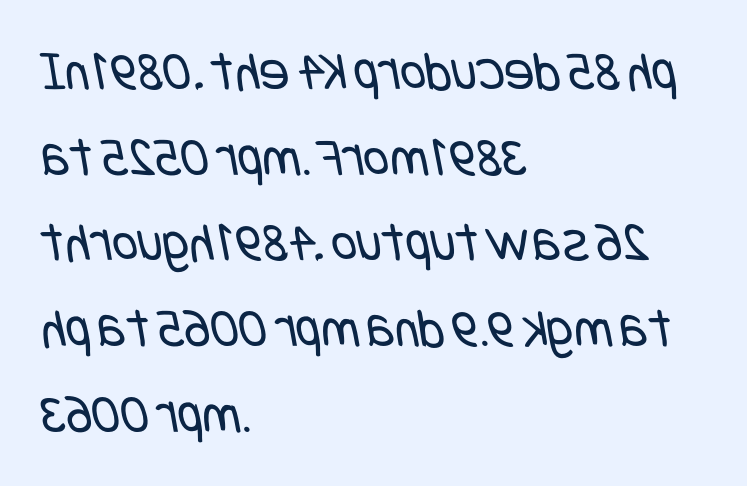
The image shows 56 px regular-weight, condensed sans-serif type; set left-aligned, normal line spacing (1.53x), normal letter spacing, not underlined; low stroke contrast and a large x-height.
